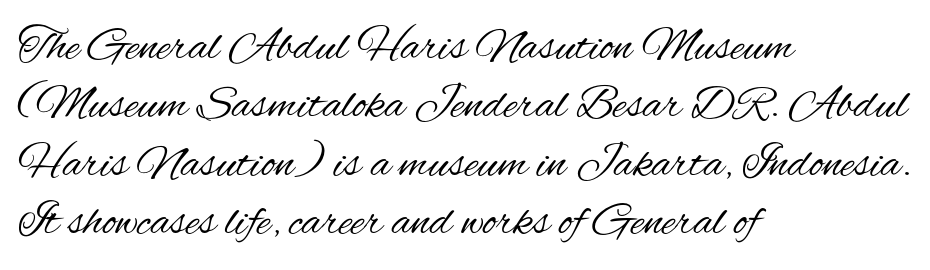
A student would call this left alignment; a typographer would say flush left, rag right. Short note: letters normally spaced. Only glyphs here, with clear space below each row. Each stroke keeps to a modest, everyday thickness or less.
